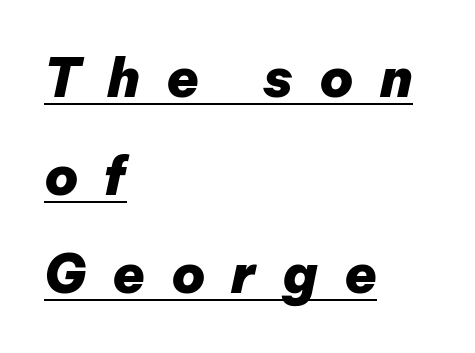
These characters rest on top of a visible drawn line. Spacing verdict: proportional, widths tailored to each character. Chunky letters — that's bold for sure. Notice how the stems are inclined rather than vertical — that's the hallmark of italics. Each word looks stretched out because of the extra space between its letters. Alignment: flush left.
